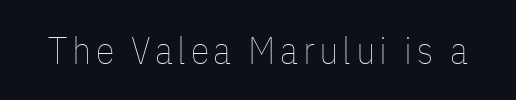
Designer's note — italics off, roman on. These lines are rendered in a variable-pitch font. Think standard paragraph weight, or any step lighter than that. This rendering features lettering with no underline.
